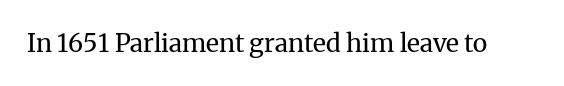
The rendering keeps characters at their native spacing. The font sits on the lighter half of the weight spectrum, regular included. Quick note: underline off. Is there any slant? The stems are plumb.
